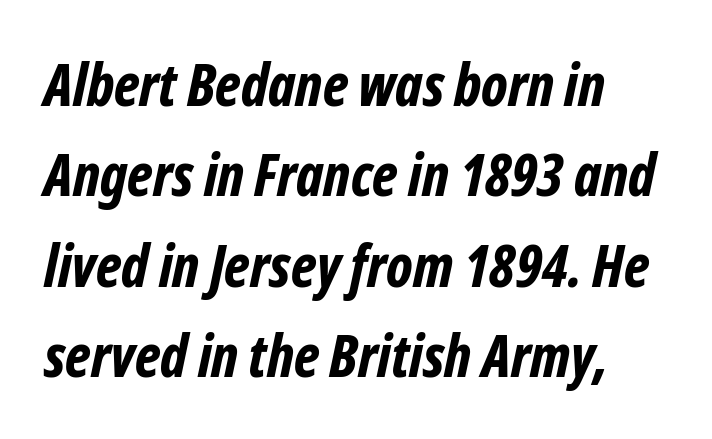
Q: Is the text bold? A: Yes.
Q: Is the text italic (slanted)? A: Yes, it leans right by about 12 degrees.
Q: Is the text underlined? A: No.
Q: How is the paragraph aligned? A: Left-aligned.
Q: Is the spacing between letters normal or unusually wide? A: Normal.
Q: Is the spacing between lines tight, normal or loose? A: Normal.
Q: Width (condensed, normal, or wide)? A: Condensed.
Q: Stroke contrast? A: Low.
Q: x-height? A: Medium.
Q: Monospaced? A: No.
